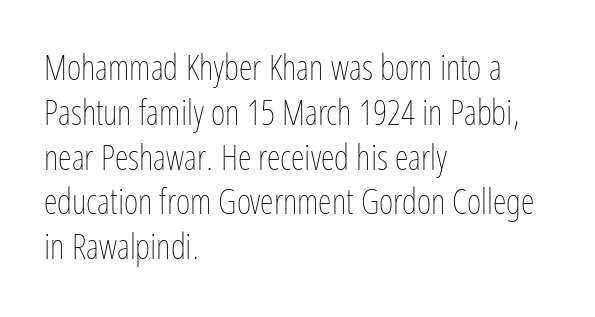
{"italic": "no", "bold": "no", "weight": "thin", "width": "condensed", "stroke_contrast": "low", "x_height": "medium", "monospaced": "no", "underline": "no", "align": "left", "line_spacing": "normal", "line_spacing_ratio": 1.28, "letter_spacing": "normal", "letter_spacing_em": 0.0, "glyph_px": 35}
